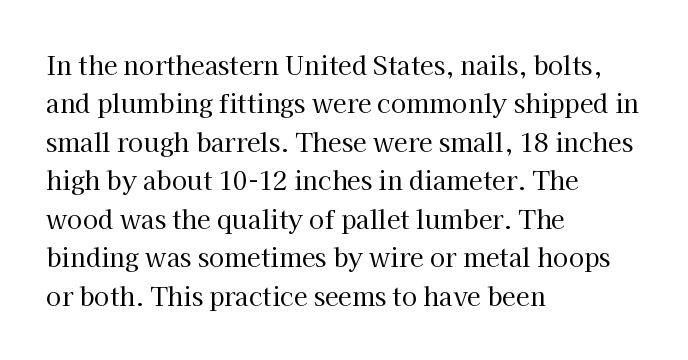
{"italic": "no", "bold": "no", "underline": "no", "align": "left", "line_spacing": "normal", "line_spacing_ratio": 1.54, "letter_spacing": "normal", "letter_spacing_em": 0.0, "glyph_px": 25}
